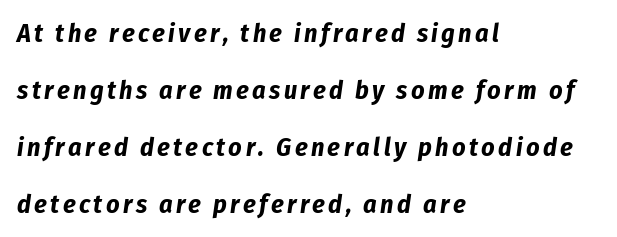
The image shows 26 px bold type, italic (leaning right); set left-aligned, loose line spacing (2.19x), not underlined.
